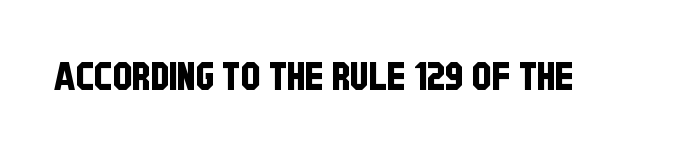
Q: Is the typeface a serif or a sans-serif typeface? A: Sans-serif.
Q: Is the text underlined? A: No.
Q: Is the spacing between letters normal or unusually wide? A: Normal.
Q: Width (condensed, normal, or wide)? A: Condensed.
Q: Stroke contrast? A: Low.
Q: x-height? A: Large.
Q: Monospaced? A: No.
